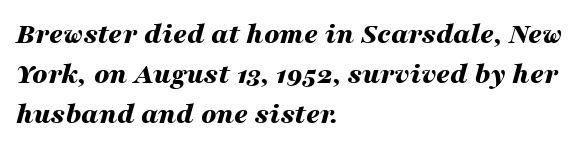
{"italic": "yes", "lean": "right", "slant_degrees": 16, "bold": "yes", "weight": "bold", "width": "wide", "stroke_contrast": "medium", "x_height": "medium", "monospaced": "no", "underline": "no", "align": "left", "line_spacing": "normal", "line_spacing_ratio": 1.33, "letter_spacing": "normal", "letter_spacing_em": 0.0, "glyph_px": 30}
